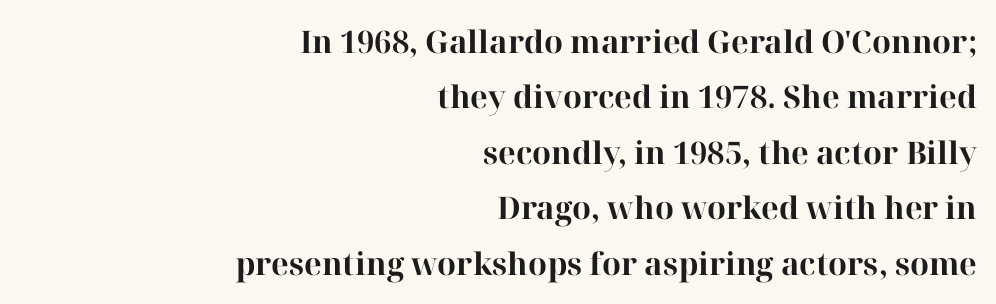
The image shows 31 px bold serif type, upright; set right-aligned, line spacing 1.79x, normal letter spacing, not underlined; high stroke contrast and a medium x-height.
